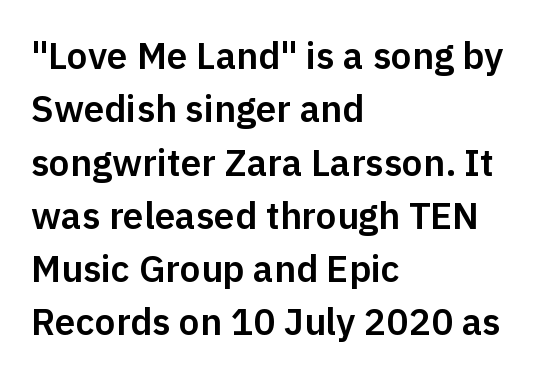
The image shows 37 px sans-serif type, upright; set left-aligned, normal line spacing (1.44x), normal letter spacing, not underlined; low stroke contrast and a medium x-height.
